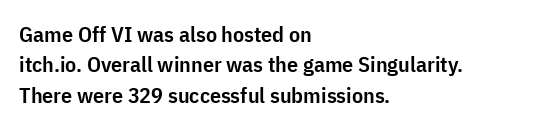
The image shows 22 px text type, upright; set left-aligned, normal line spacing (1.38x), normal letter spacing, not underlined.
